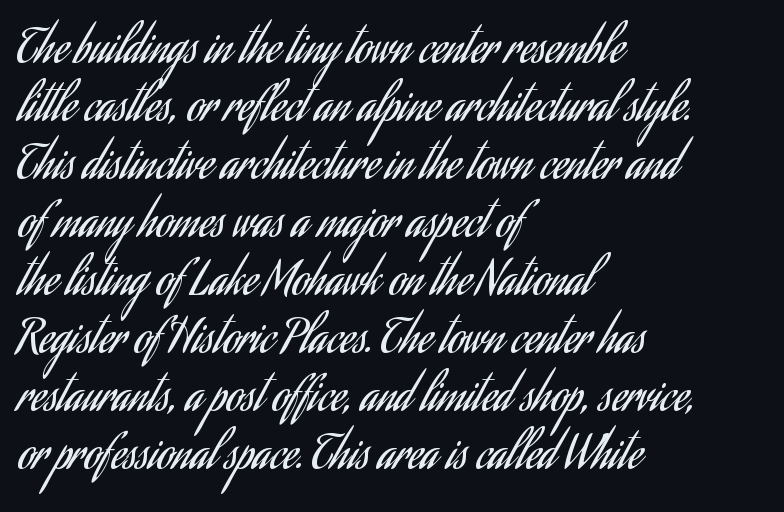
The image shows 46 px regular-weight, condensed sans-serif type; set left-aligned, normal line spacing (1.26x), normal letter spacing, not underlined; low stroke contrast and a small x-height.
